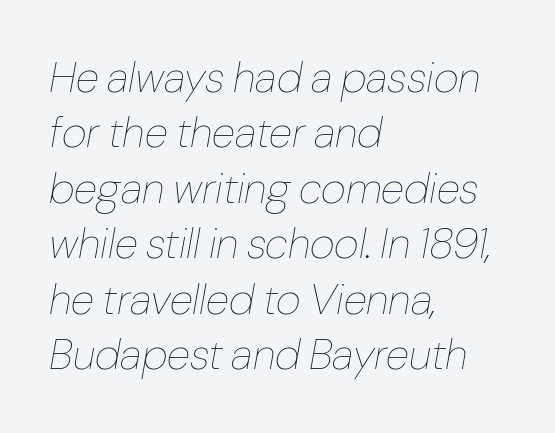
The image shows 43 px thin type, italic (leaning right); set left-aligned, normal line spacing (1.29x), normal letter spacing, not underlined; low stroke contrast and a medium x-height.
